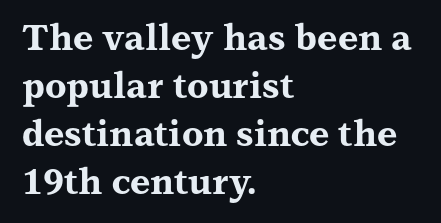
Decoration check: the copy has no underline. Examine the stroke ends and you'll spot serifs. The vertical gap from one line to the next is medium. The letters sit at their default tracking, neither squeezed nor spread. Unlike italic type, these characters show no tilt at all. The letters are bold, with thick, heavy strokes.
